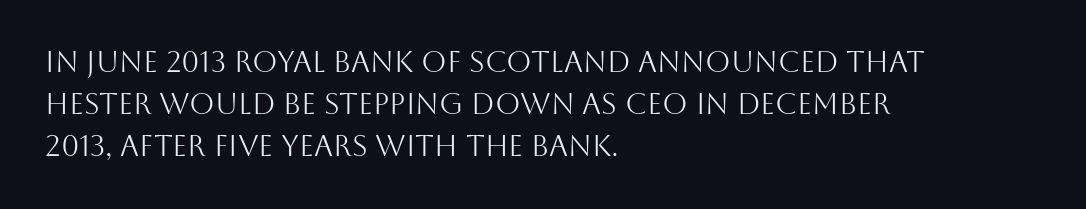
Q: Is the text bold? A: No.
Q: Is the text italic (slanted)? A: No, it is upright.
Q: Is the typeface a serif or a sans-serif typeface? A: Sans-serif.
Q: Is the text underlined? A: No.
Q: How is the paragraph aligned? A: Left-aligned.
Q: Is the spacing between letters normal or unusually wide? A: Normal.
Q: Is the spacing between lines tight, normal or loose? A: Normal.
Q: Width (condensed, normal, or wide)? A: Normal.
Q: Stroke contrast? A: Medium.
Q: x-height? A: Large.
Q: Monospaced? A: No.
